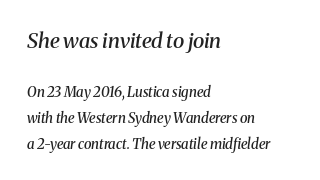
The image shows 21 px text type, italic (leaning right); set left-aligned, line spacing 1.86x, normal letter spacing, not underlined; the first (top) block is 1.5x larger.
